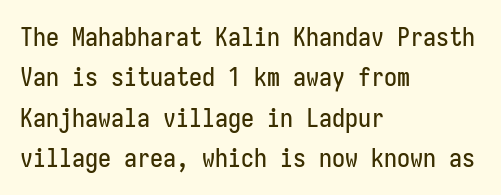
The image shows 26 px text type, upright; set left-aligned, normal line spacing (1.55x), normal letter spacing, not underlined.
